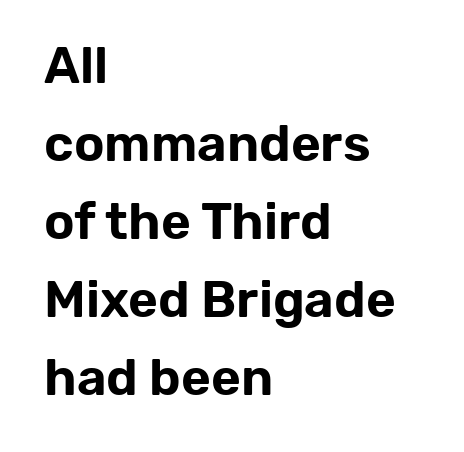
The image shows 51 px sans-serif type, upright; set left-aligned, normal line spacing (1.53x), normal letter spacing, not underlined; low stroke contrast and a medium x-height.
